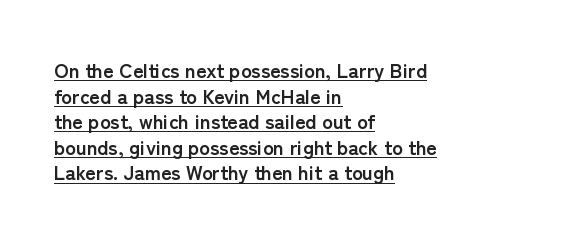
The image shows 20 px bold type, upright; set left-aligned, normal line spacing (1.28x), normal letter spacing, underlined.
